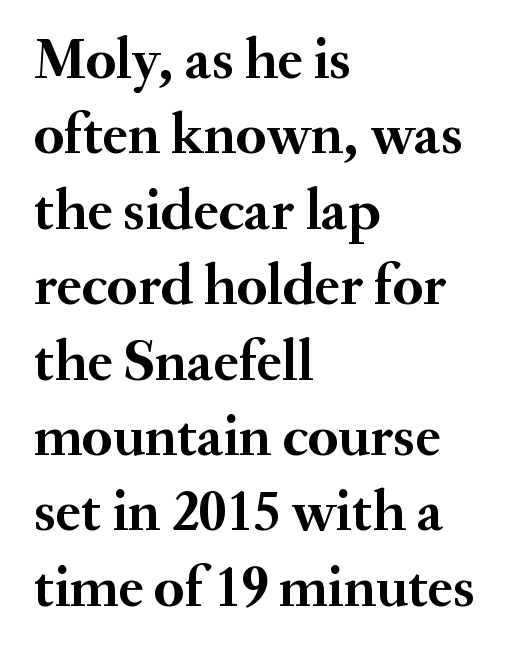
Q: Is the text bold? A: Yes.
Q: Is the text italic (slanted)? A: No, it is upright.
Q: Is the typeface a serif or a sans-serif typeface? A: Serif.
Q: Is the text underlined? A: No.
Q: How is the paragraph aligned? A: Left-aligned.
Q: Is the spacing between letters normal or unusually wide? A: Normal.
Q: Is the spacing between lines tight, normal or loose? A: Normal.
Q: Width (condensed, normal, or wide)? A: Normal.
Q: Stroke contrast? A: Medium.
Q: x-height? A: Small.
Q: Monospaced? A: No.
